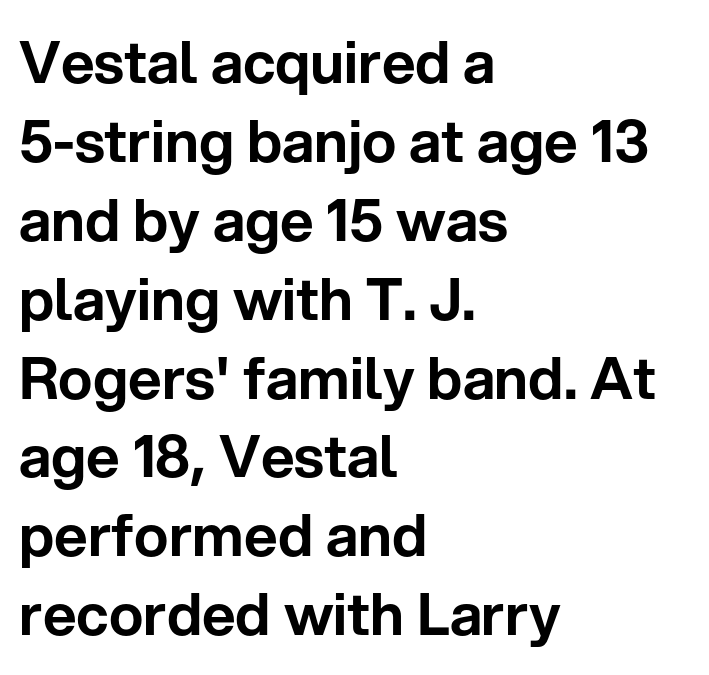
{"serif": "no", "italic": "no", "width": "normal", "stroke_contrast": "low", "x_height": "medium", "monospaced": "no", "underline": "no", "align": "left", "line_spacing": "normal", "line_spacing_ratio": 1.36, "letter_spacing": "normal", "letter_spacing_em": 0.0, "glyph_px": 58}
